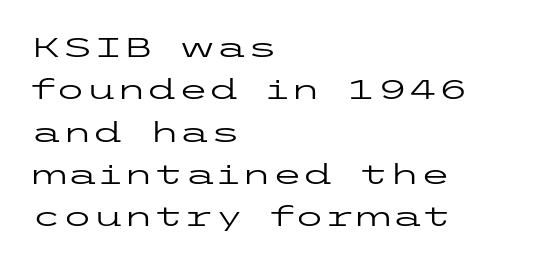
{"serif": "no", "italic": "no", "bold": "no", "weight": "regular", "width": "wide", "stroke_contrast": "low", "x_height": "medium", "underline": "no", "align": "left", "line_spacing": "normal", "line_spacing_ratio": 1.51, "letter_spacing": "normal", "letter_spacing_em": 0.0, "glyph_px": 28}
